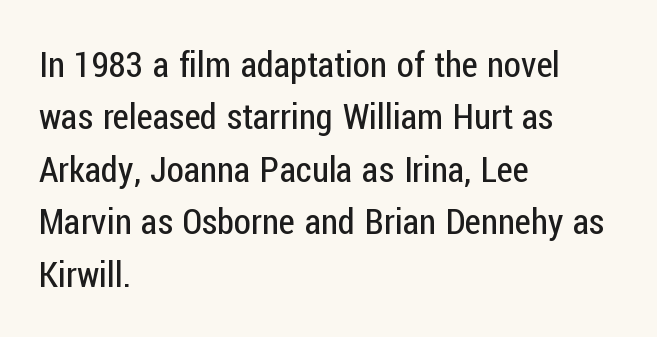
The image shows 35 px regular-weight, condensed sans-serif type, upright; set left-aligned, normal line spacing (1.5x), normal letter spacing, not underlined; low stroke contrast and a medium x-height.
